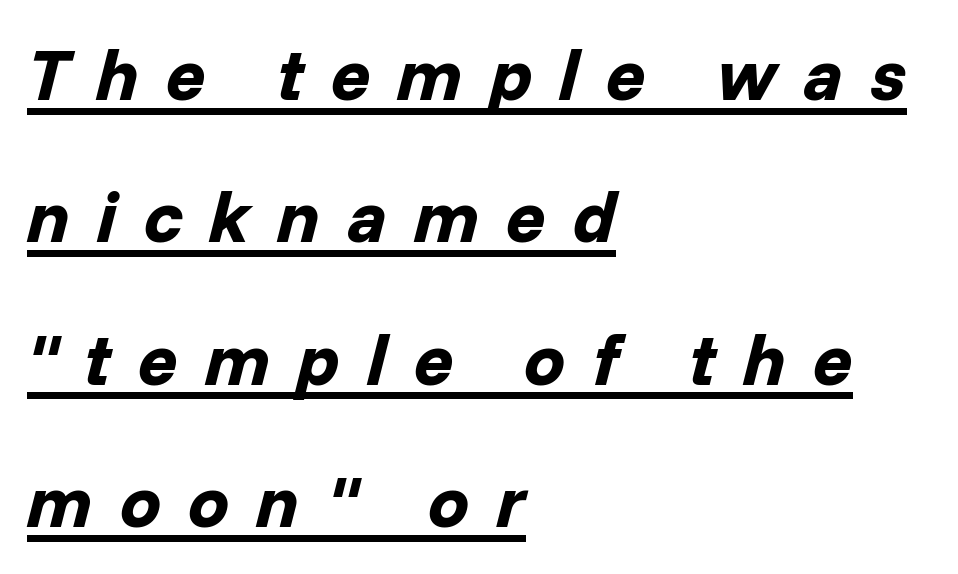
These characters rest on top of a visible drawn line. Here the glyphs are tracked loosely, breaking word shapes into spaced letters. Does the leading feel generous? Absolutely, it's lavish. Quick note: italic. Plenty of ink on the page — the face is bold. Left-aligned paragraph, ragged on the right.
